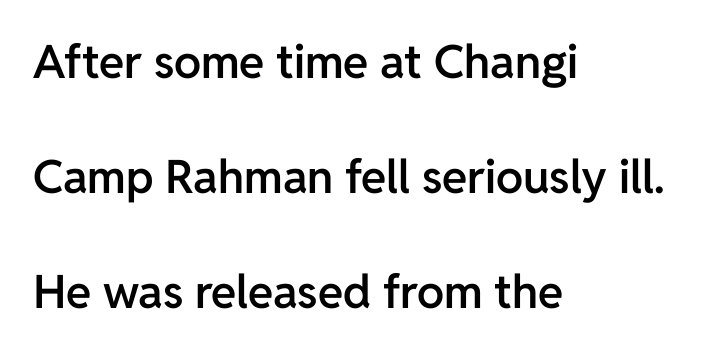
Q: Is the text bold? A: Semi-bold.
Q: Is the text italic (slanted)? A: No, it is upright.
Q: Is the typeface a serif or a sans-serif typeface? A: Sans-serif.
Q: Is the text underlined? A: No.
Q: How is the paragraph aligned? A: Left-aligned.
Q: Is the spacing between letters normal or unusually wide? A: Normal.
Q: Is the spacing between lines tight, normal or loose? A: Loose.
Q: Width (condensed, normal, or wide)? A: Normal.
Q: Stroke contrast? A: Low.
Q: x-height? A: Medium.
Q: Monospaced? A: No.
